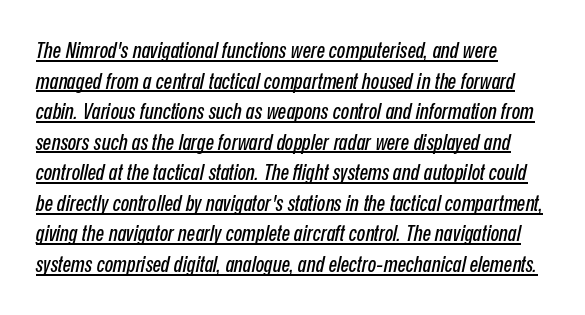
Q: Is the text italic (slanted)? A: Yes, it leans right by about 12 degrees.
Q: Is the text underlined? A: Yes.
Q: How is the paragraph aligned? A: Left-aligned.
Q: Is the spacing between letters normal or unusually wide? A: Normal.
Q: Is the spacing between lines tight, normal or loose? A: Normal.
